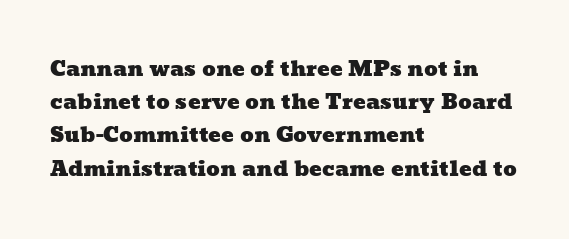
Q: Is the text underlined? A: No.
Q: How is the paragraph aligned? A: Left-aligned.
Q: Is the spacing between letters normal or unusually wide? A: Normal.
Q: Is the spacing between lines tight, normal or loose? A: Normal.
